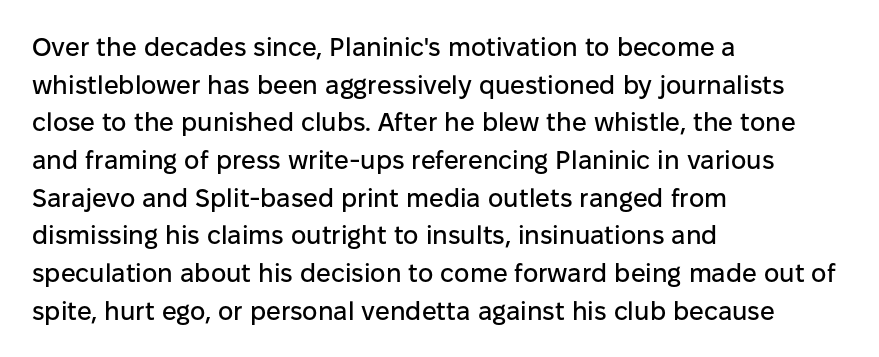
The image shows 26 px text type, upright; set left-aligned, normal line spacing (1.45x), normal letter spacing, not underlined.
